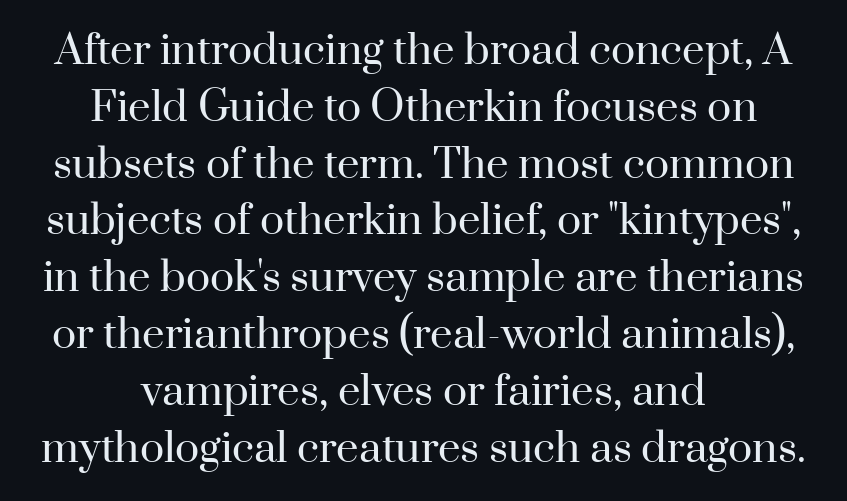
Students, note that the glyphs here touch the page at normal intervals. Nothing heavy about these letters — not bold at all. Evenly set lines give the paragraph a standard silhouette. Examine the stroke ends and you'll spot serifs. Each letter keeps its own natural width here, so spacing adapts to shape. Decoration check: the copy has no underline.
